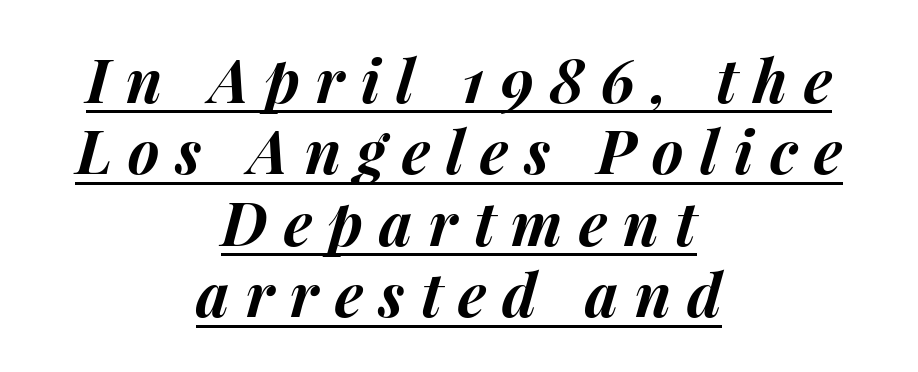
Q: Is the text bold? A: Yes.
Q: Is the text italic (slanted)? A: Yes, it leans right by about 15 degrees.
Q: Is the text underlined? A: Yes.
Q: How is the paragraph aligned? A: Centered.
Q: Is the spacing between letters normal or unusually wide? A: Unusually wide.
Q: Width (condensed, normal, or wide)? A: Normal.
Q: Stroke contrast? A: Medium.
Q: x-height? A: Medium.
Q: Monospaced? A: No.
